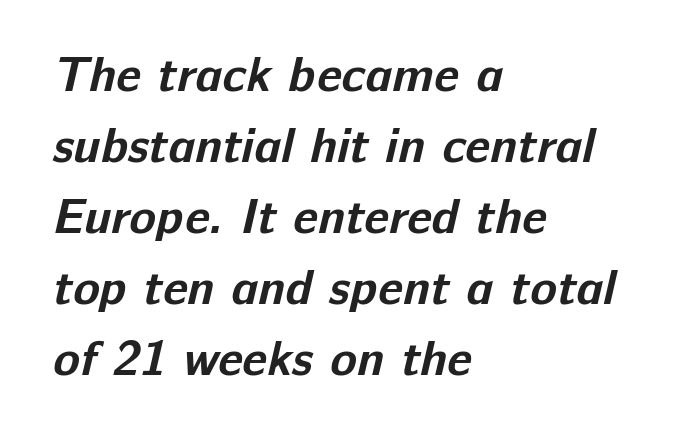
The image shows 49 px bold sans-serif type; set left-aligned, normal line spacing (1.45x), normal letter spacing, not underlined; low stroke contrast and a medium x-height.
